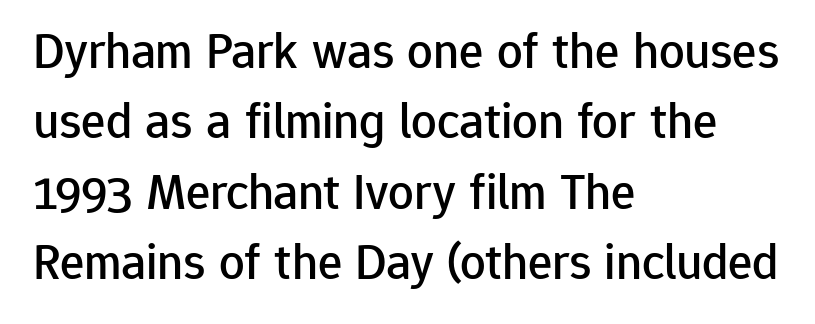
The image shows 51 px sans-serif type, upright; set left-aligned, normal line spacing (1.38x), normal letter spacing, not underlined; low stroke contrast and a medium x-height.
